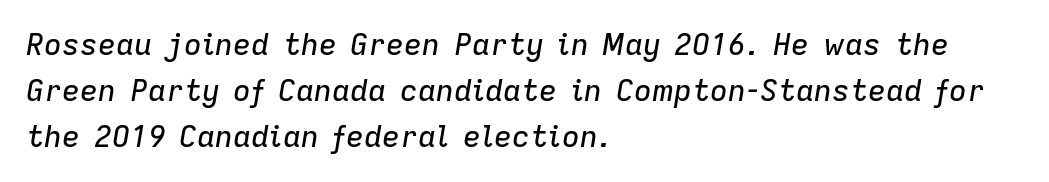
Looks like regular typesetting: each glyph gets only the width it needs. The leading is moderate, giving the passage an even texture. Caption: standard tracking, unaltered. It's the slanting kind of type. Beneath every word, the page is bare.
